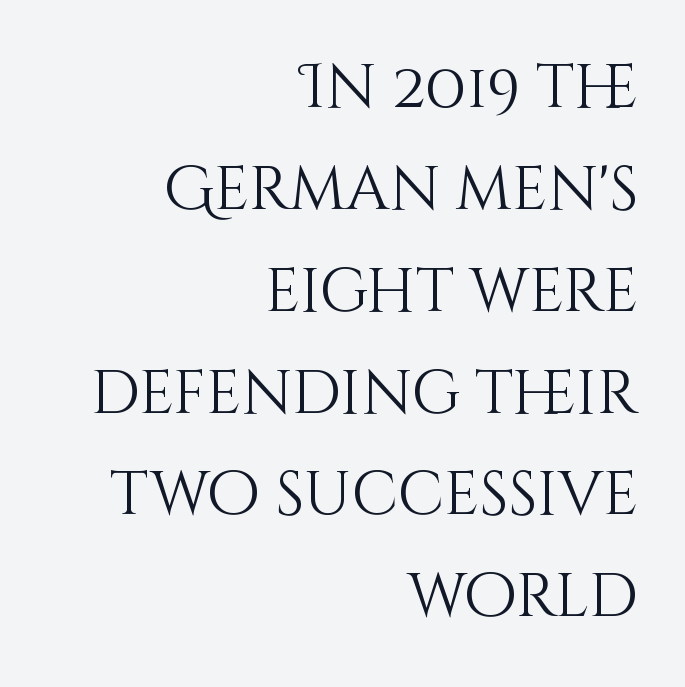
The letters advance in unequal steps, a hallmark of proportional type. This is the regular roman posture of the typeface. The vertical gap from one line to the next is medium. A clean baseline with only descenders dipping below it. The characters are drawn with everyday or finer stroke widths.
